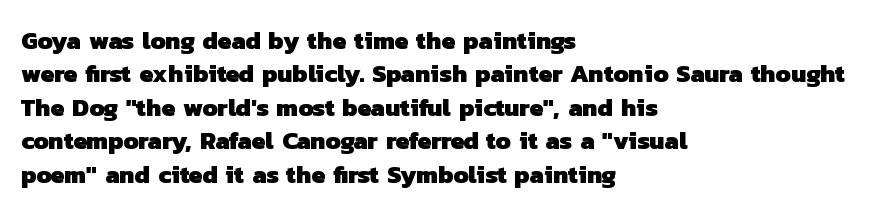
The foot of each line stays bare and open. All the whitespace from short lines collects on the right. Notice how descenders clear the ascenders below comfortably — that's standard leading. Emphasis by weight is at full strength: bold.
